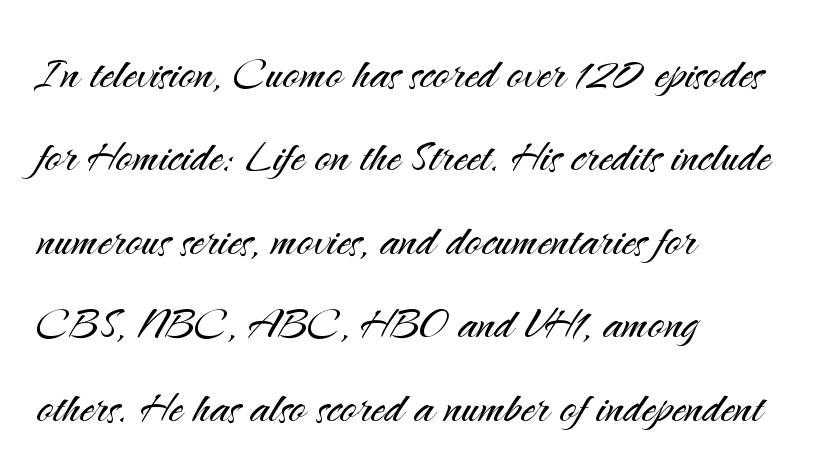
The image shows 56 px light sans-serif type; set left-aligned, normal line spacing (1.49x), normal letter spacing, not underlined; medium stroke contrast and a small x-height.
